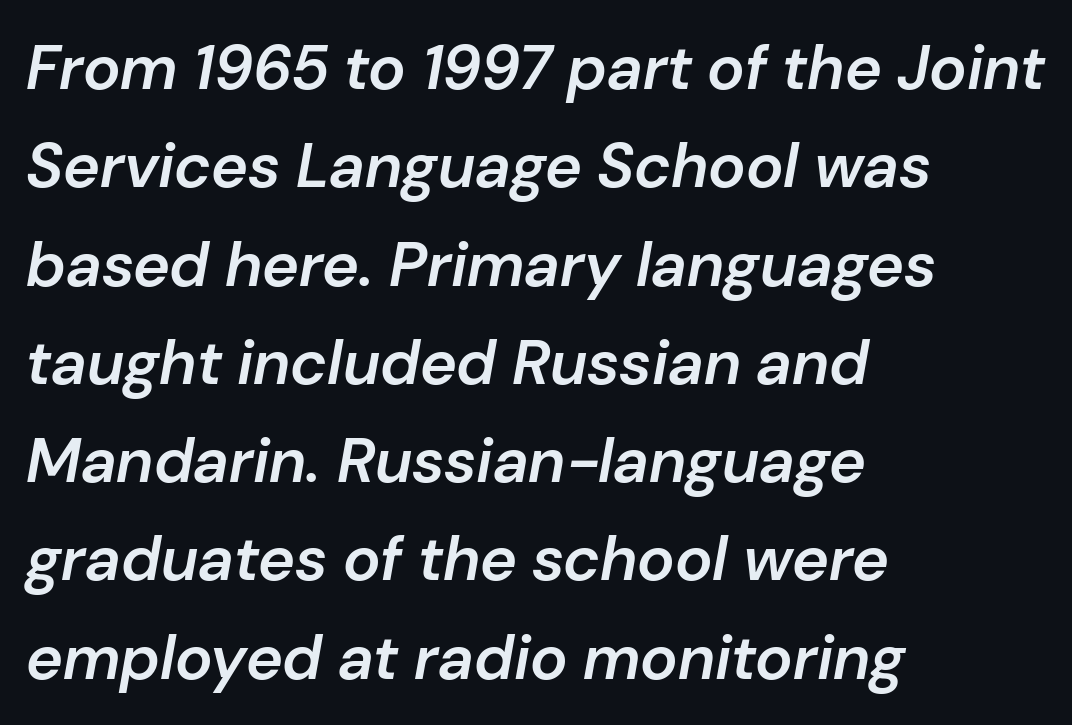
{"italic": "yes", "lean": "right", "slant_degrees": 10, "bold": "semi", "weight": "semibold", "width": "normal", "stroke_contrast": "low", "x_height": "medium", "monospaced": "no", "underline": "no", "align": "left", "line_spacing": "normal", "line_spacing_ratio": 1.56, "letter_spacing": "normal", "letter_spacing_em": 0.0, "glyph_px": 63}
